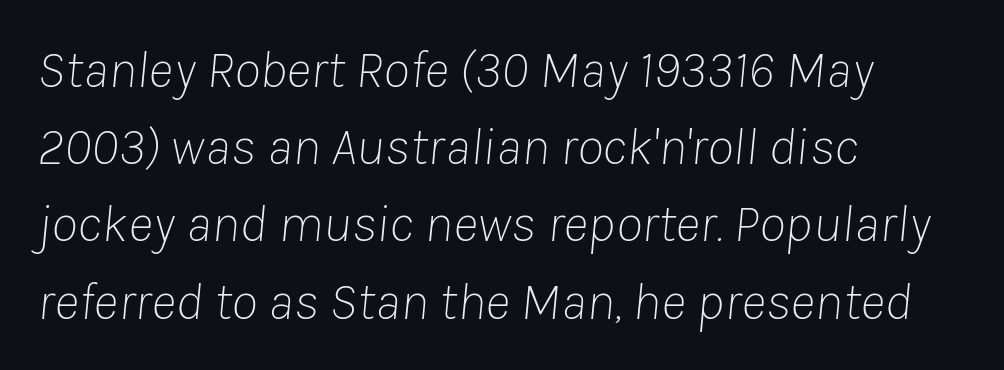
{"italic": "yes", "lean": "right", "slant_degrees": 8, "bold": "no", "weight": "thin", "width": "normal", "stroke_contrast": "low", "x_height": "medium", "monospaced": "no", "underline": "no", "align": "left", "line_spacing": "normal", "line_spacing_ratio": 1.43, "letter_spacing": "normal", "letter_spacing_em": 0.0, "glyph_px": 54}
